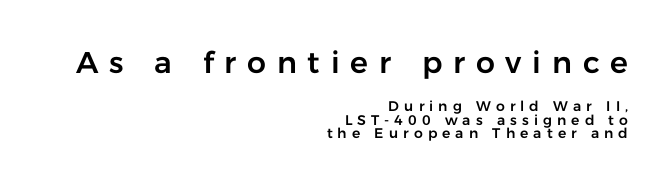
You could not count columns in this text — the font is proportionally spaced. Letter spacing: wide. Italic? Not at all — the glyphs are vertical. Regarding leading, the lines here are crowded together. Teacher's note: observe the even right margin — that is flush-right alignment. The letters carry no serifs — their stems end cleanly without finishing strokes.
